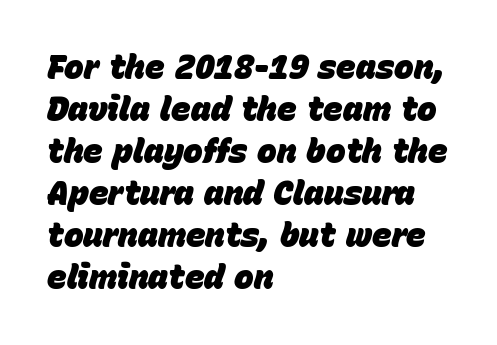
The image shows 33 px heavy type, italic (leaning right); set left-aligned, normal line spacing (1.27x), normal letter spacing, not underlined; low stroke contrast and a large x-height.
